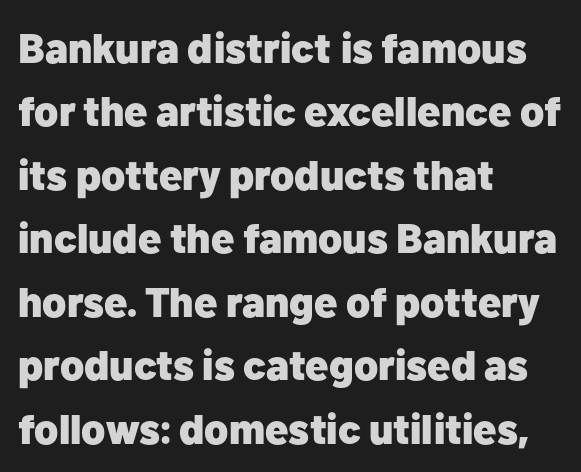
One glance says typical: line gaps are just what's usual. You could not count columns in this text — the font is proportionally spaced. Do the letters lean? They stand straight. Unlike a traditional serif, this face leaves its strokes unadorned. Caption: standard tracking, unaltered. The typesetting leans heavy: a genuine bold.
